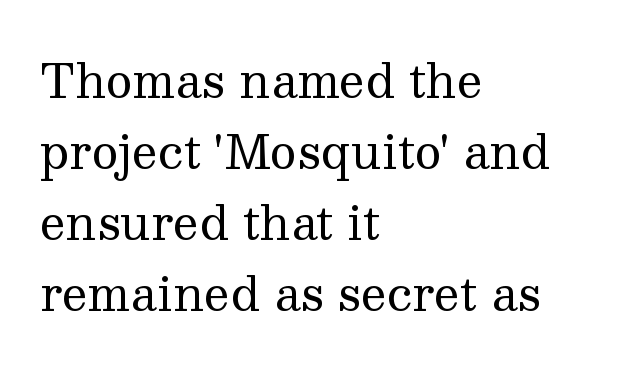
The image shows 46 px regular-weight serif type, upright; set left-aligned, normal line spacing (1.54x), normal letter spacing, not underlined; medium stroke contrast and a medium x-height.
